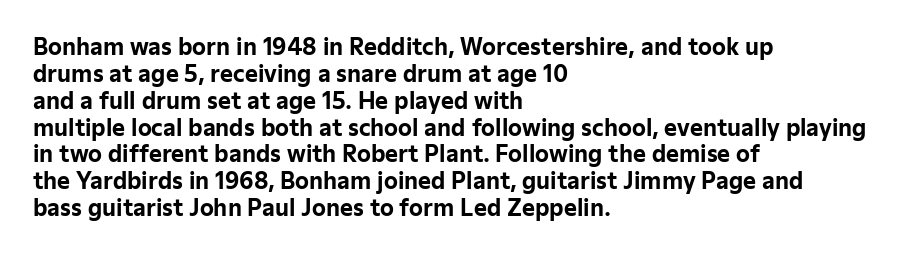
Q: Is the text bold? A: Yes.
Q: Is the text italic (slanted)? A: No, it is upright.
Q: Is the text underlined? A: No.
Q: How is the paragraph aligned? A: Left-aligned.
Q: Is the spacing between letters normal or unusually wide? A: Normal.
